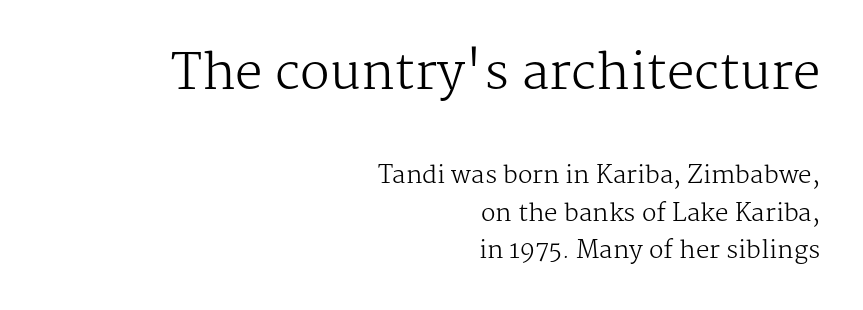
The image shows 49 px regular-weight serif type, upright; set right-aligned, normal line spacing (1.58x), normal letter spacing, not underlined; the first (top) block is 2.04x larger; medium stroke contrast and a medium x-height.
